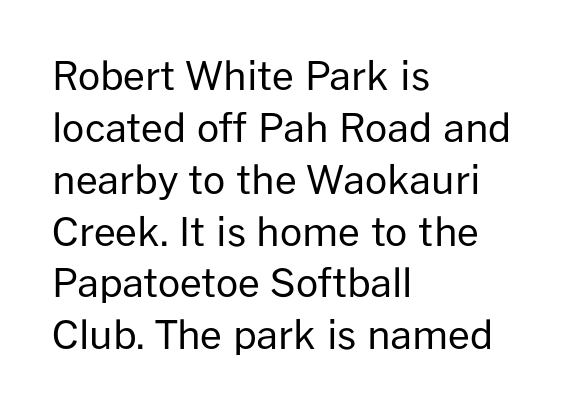
{"serif": "no", "italic": "no", "bold": "no", "weight": "regular", "width": "normal", "stroke_contrast": "low", "x_height": "medium", "monospaced": "no", "underline": "no", "align": "left", "line_spacing": "normal", "line_spacing_ratio": 1.33, "letter_spacing": "normal", "letter_spacing_em": 0.0, "glyph_px": 39}
